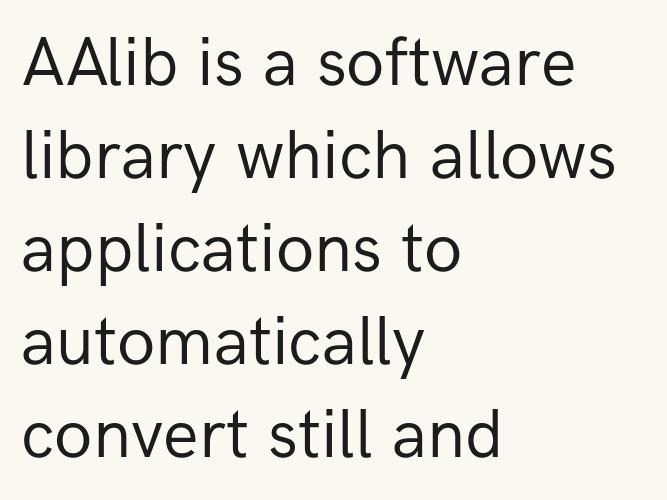
{"serif": "no", "italic": "no", "bold": "no", "weight": "regular", "width": "normal", "stroke_contrast": "low", "x_height": "medium", "monospaced": "no", "underline": "no", "align": "left", "line_spacing": "normal", "line_spacing_ratio": 1.33, "letter_spacing": "normal", "letter_spacing_em": 0.0, "glyph_px": 70}
